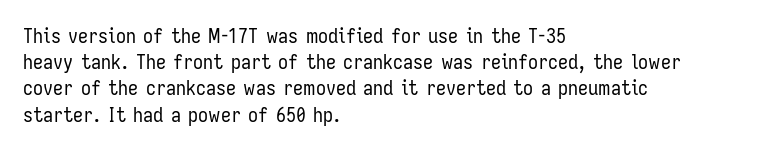
{"italic": "no", "bold": "no", "underline": "no", "align": "left", "line_spacing": "normal", "line_spacing_ratio": 1.31, "letter_spacing": "normal", "letter_spacing_em": 0.0, "glyph_px": 20}
